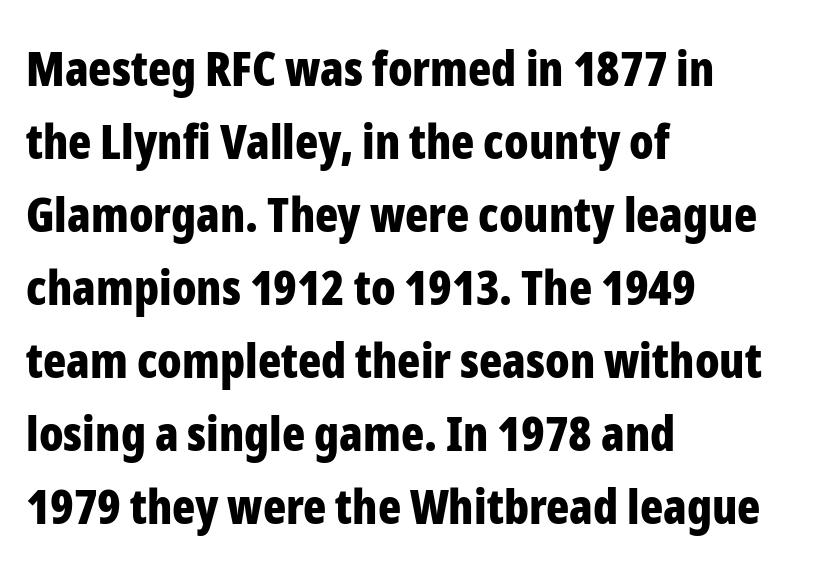
{"serif": "no", "italic": "no", "bold": "yes", "weight": "bold", "width": "condensed", "stroke_contrast": "low", "x_height": "medium", "monospaced": "no", "underline": "no", "align": "left", "line_spacing": "normal", "line_spacing_ratio": 1.52, "letter_spacing": "normal", "letter_spacing_em": 0.0, "glyph_px": 48}
